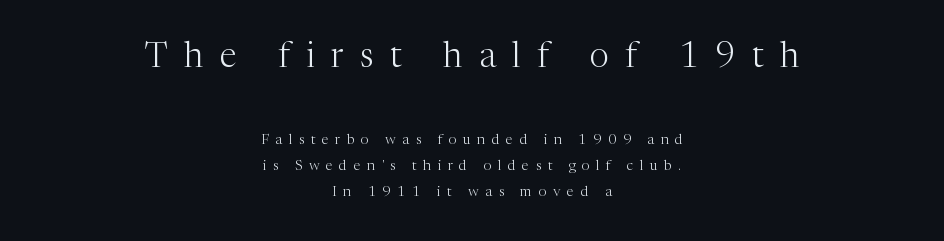
The composition opens big and finishes small. Between one letter and the next there's a generous, obvious gap. Rule under the text: the space is simply empty. The specimen reads as upright at a glance. The rendering uses natural spacing where letterforms have individual widths.
